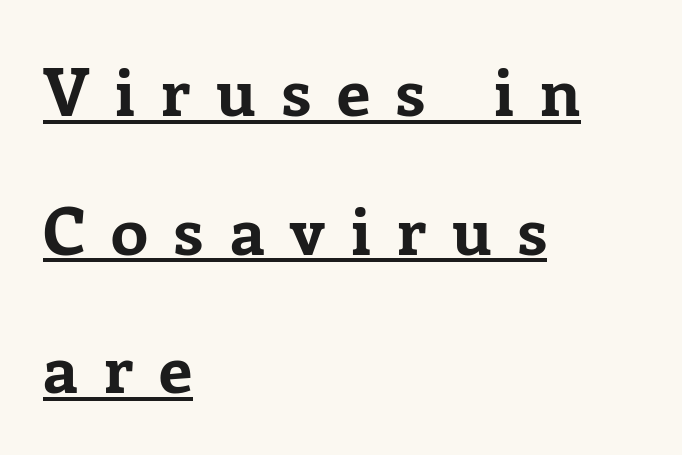
Does a line run under the words? Yes, clearly. These lines are rendered in a variable-pitch font. Small tapered or slab feet sit at the stroke ends, so this counts as serif. Posture: vertical. Horizontal bands of white between lines are thick stripes. Is the letter spacing exaggerated? Yes — the characters are pushed far apart.
